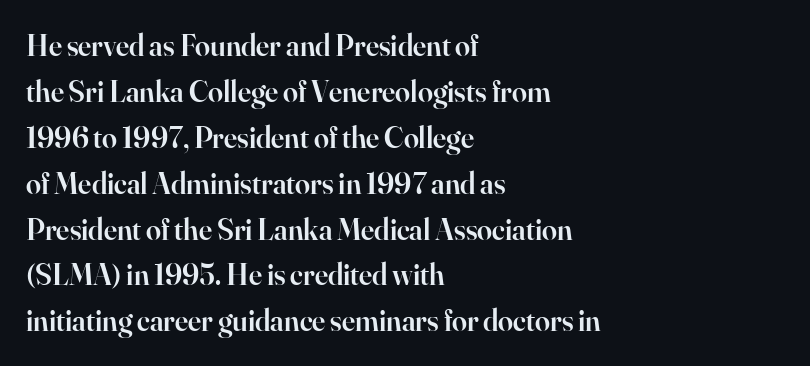
Q: Is the text bold? A: Semi-bold.
Q: Is the text italic (slanted)? A: No, it is upright.
Q: Is the typeface a serif or a sans-serif typeface? A: Serif.
Q: Is the text underlined? A: No.
Q: How is the paragraph aligned? A: Left-aligned.
Q: Is the spacing between letters normal or unusually wide? A: Normal.
Q: Is the spacing between lines tight, normal or loose? A: Normal.
Q: Width (condensed, normal, or wide)? A: Normal.
Q: Stroke contrast? A: High.
Q: x-height? A: Small.
Q: Monospaced? A: No.
